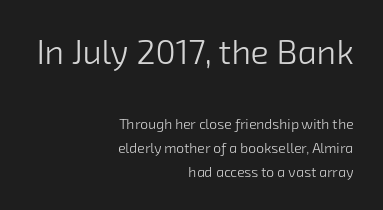
The image shows 34 px light sans-serif type; set right-aligned, normal line spacing (1.7x), normal letter spacing, not underlined; the first (top) block is 2.43x larger; low stroke contrast and a medium x-height.
